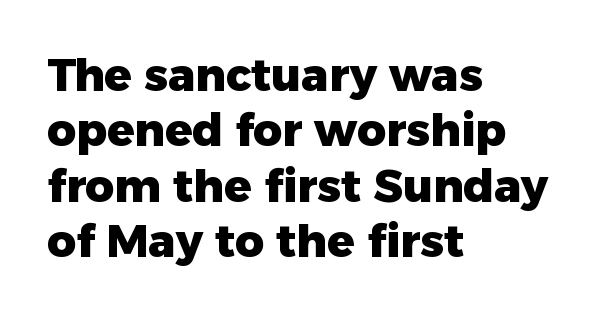
{"serif": "no", "italic": "no", "bold": "yes", "weight": "heavy", "width": "normal", "stroke_contrast": "low", "x_height": "medium", "monospaced": "no", "underline": "no", "align": "left", "line_spacing_ratio": 1.23, "letter_spacing": "normal", "letter_spacing_em": 0.0, "glyph_px": 45}
